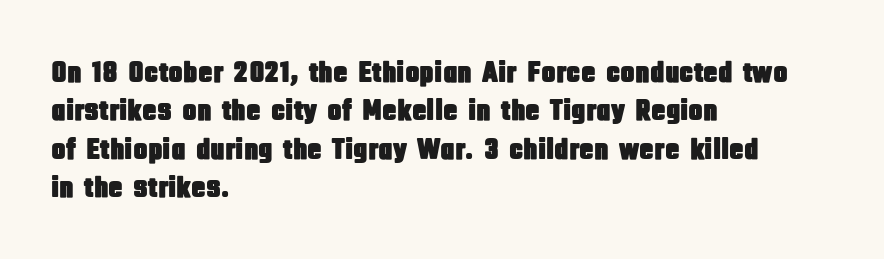
{"serif": "no", "italic": "no", "width": "condensed", "stroke_contrast": "low", "x_height": "large", "monospaced": "no", "underline": "no", "align": "left", "line_spacing": "normal", "line_spacing_ratio": 1.28, "letter_spacing": "normal", "letter_spacing_em": 0.0, "glyph_px": 30}
